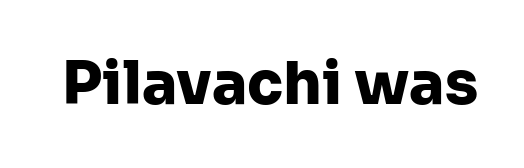
{"serif": "no", "italic": "no", "bold": "yes", "weight": "heavy", "width": "normal", "stroke_contrast": "low", "x_height": "medium", "monospaced": "no", "underline": "no", "letter_spacing": "normal", "letter_spacing_em": 0.0, "glyph_px": 59}
